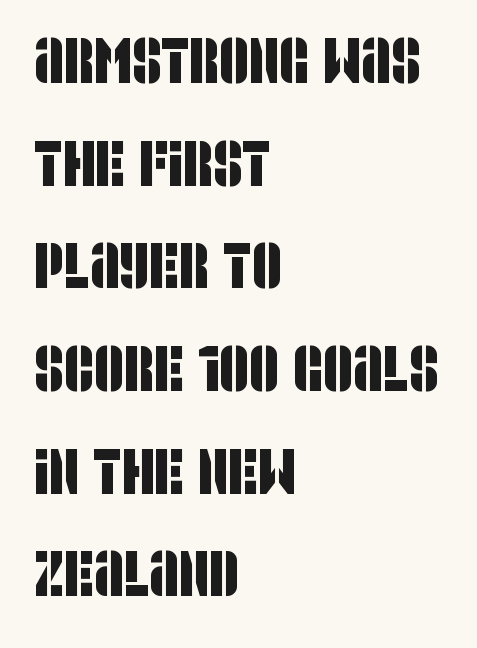
Q: Is the typeface a serif or a sans-serif typeface? A: Sans-serif.
Q: Is the text underlined? A: No.
Q: How is the paragraph aligned? A: Left-aligned.
Q: Is the spacing between letters normal or unusually wide? A: Normal.
Q: Is the spacing between lines tight, normal or loose? A: Normal.
Q: Width (condensed, normal, or wide)? A: Condensed.
Q: Stroke contrast? A: Low.
Q: x-height? A: Large.
Q: Monospaced? A: No.
